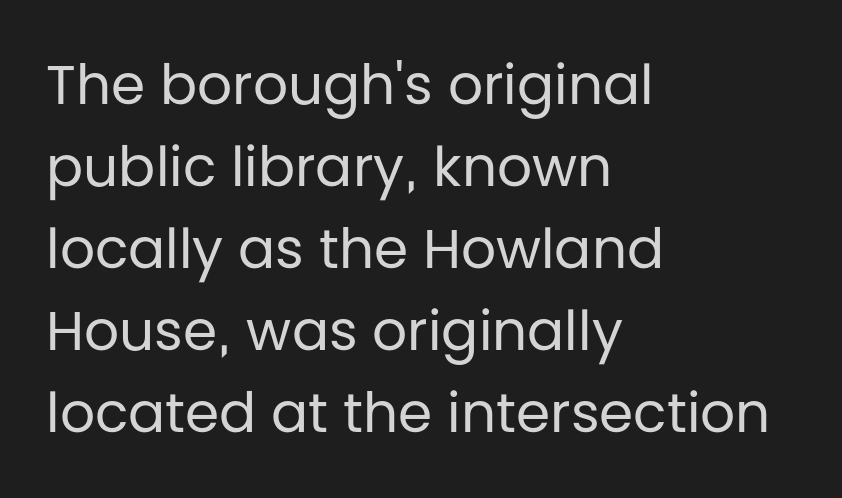
The image shows 55 px regular-weight sans-serif type, upright; set left-aligned, normal line spacing (1.49x), normal letter spacing, not underlined; low stroke contrast and a large x-height.
